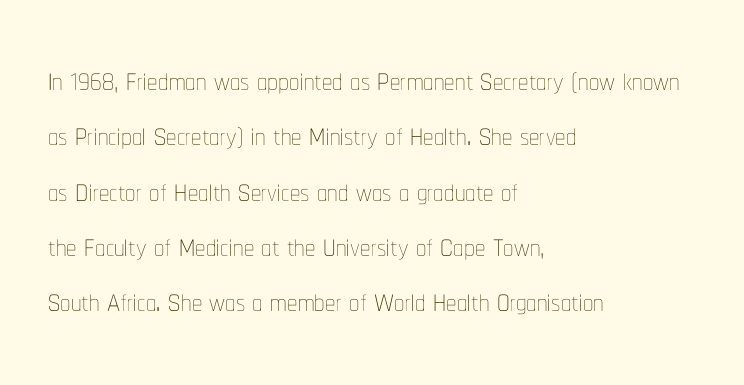
{"italic": "no", "bold": "no", "weight": "thin", "width": "condensed", "stroke_contrast": "low", "x_height": "medium", "monospaced": "no", "underline": "no", "align": "left", "line_spacing": "normal", "line_spacing_ratio": 1.35, "letter_spacing": "normal", "letter_spacing_em": 0.0, "glyph_px": 41}
